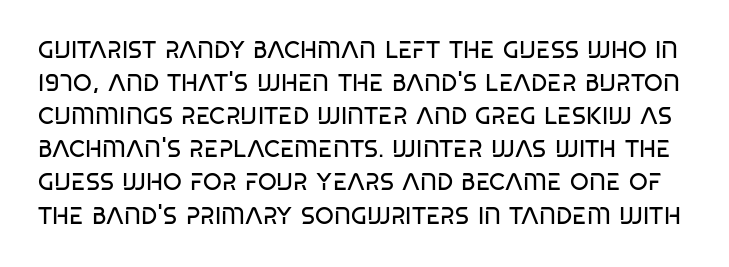
Between one letter and the next there's only the usual sliver of space. A quiet, ordinary-to-light weight characterises the typeface. Summary of vertical rhythm: regular, with standard interline spacing. Underlining? Definitely not there.
